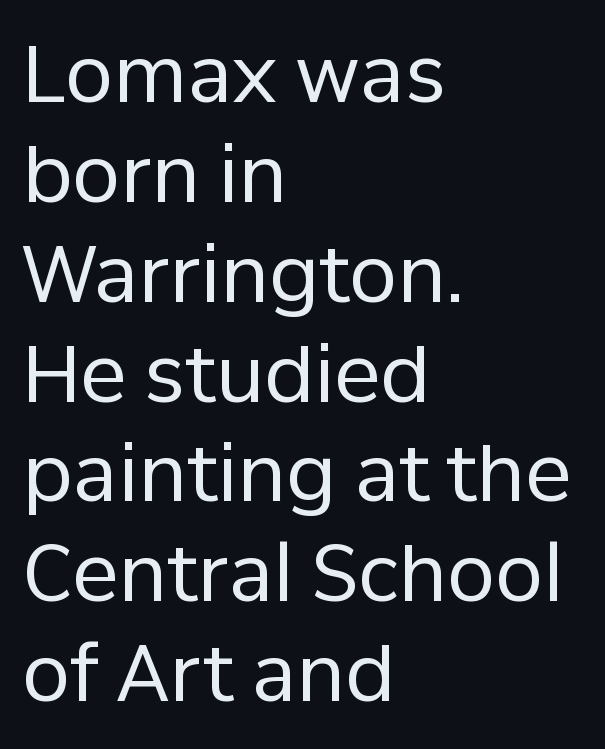
Q: Is the text bold? A: No.
Q: Is the text italic (slanted)? A: No, it is upright.
Q: Is the typeface a serif or a sans-serif typeface? A: Sans-serif.
Q: Is the text underlined? A: No.
Q: How is the paragraph aligned? A: Left-aligned.
Q: Is the spacing between letters normal or unusually wide? A: Normal.
Q: Is the spacing between lines tight, normal or loose? A: Normal.
Q: Width (condensed, normal, or wide)? A: Normal.
Q: Stroke contrast? A: Low.
Q: x-height? A: Medium.
Q: Monospaced? A: No.
